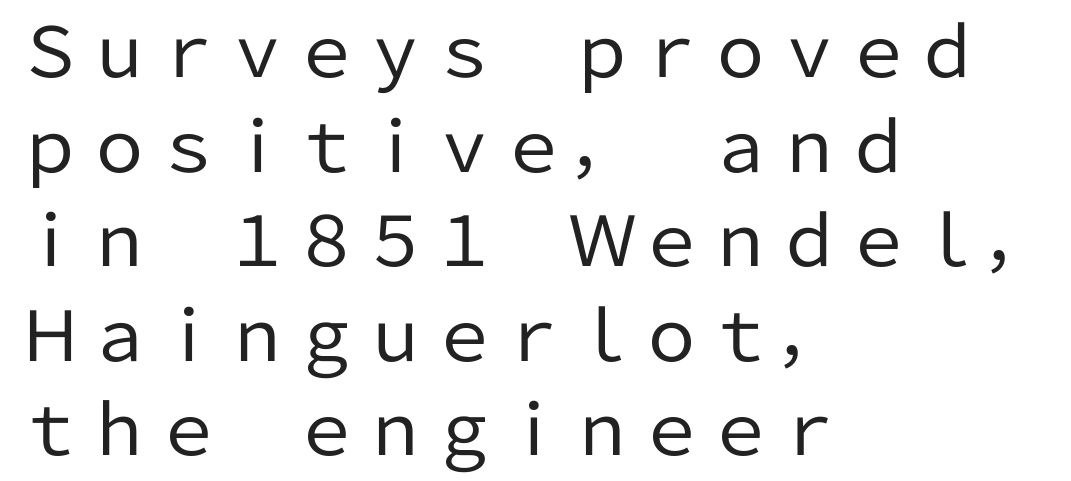
Q: Is the text bold? A: No.
Q: Is the text italic (slanted)? A: No, it is upright.
Q: Is the typeface a serif or a sans-serif typeface? A: Sans-serif.
Q: Is the text underlined? A: No.
Q: How is the paragraph aligned? A: Left-aligned.
Q: Is the spacing between letters normal or unusually wide? A: Normal.
Q: Is the spacing between lines tight, normal or loose? A: Normal.
Q: Width (condensed, normal, or wide)? A: Normal.
Q: Stroke contrast? A: Low.
Q: x-height? A: Medium.
Q: Monospaced? A: No.
